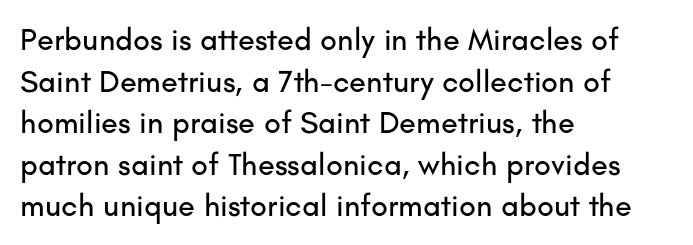
Casual observation: everything's shoved over to the left. Descenders hang freely into open space. The type family on display is of the sans-serif kind. In terms of posture, this sample is upright. Note the varied advance widths — an 'i' is clearly narrower than an 'm'. The line texture is even and compact thanks to regular tracking.
